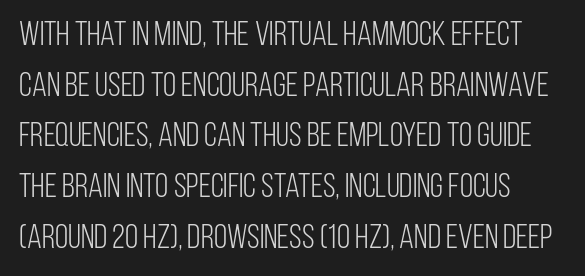
Type without underlining. How are the letters spaced? Ordinarily, with no added tracking. On a weight scale, this lands at 450 or below. Caption: multi-line text, flush left, ragged right. Rows of type keep a routine distance in the vertical direction. The axis of the letterforms is exactly vertical.
